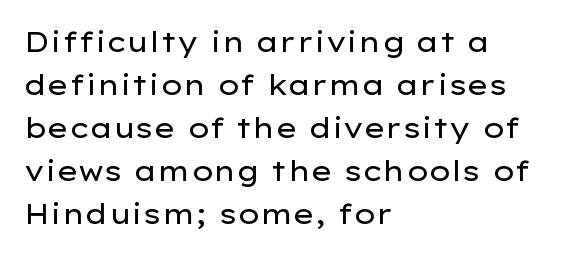
The rendering shows plain stroke endings on the letterforms — a sans-serif design. A normal amount of white space separates one row of letters from the next. This sample has the flowing, uneven cadence of proportional lettering. These lines keep a tight, regular rhythm from letter to letter.
